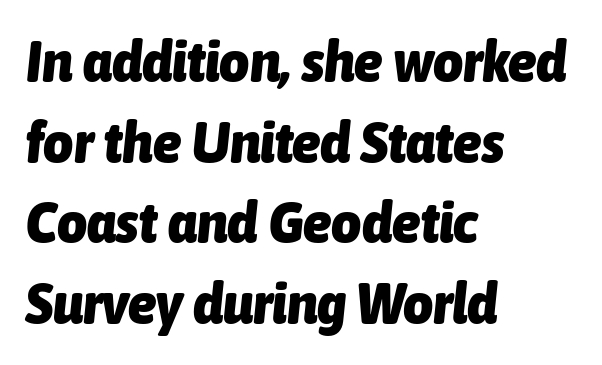
{"italic": "yes", "lean": "right", "slant_degrees": 6, "bold": "yes", "weight": "heavy", "width": "condensed", "stroke_contrast": "low", "x_height": "medium", "monospaced": "no", "underline": "no", "align": "left", "line_spacing": "normal", "line_spacing_ratio": 1.39, "letter_spacing": "normal", "letter_spacing_em": 0.0, "glyph_px": 58}
